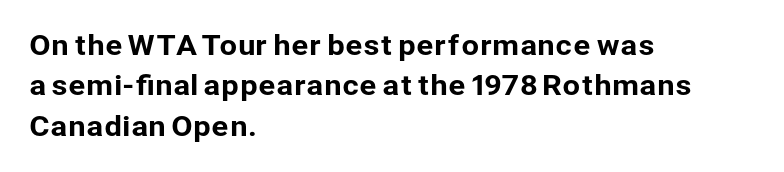
{"serif": "no", "italic": "no", "width": "normal", "stroke_contrast": "low", "x_height": "medium", "monospaced": "no", "underline": "no", "align": "left", "line_spacing": "normal", "line_spacing_ratio": 1.44, "letter_spacing": "normal", "letter_spacing_em": 0.0, "glyph_px": 28}
